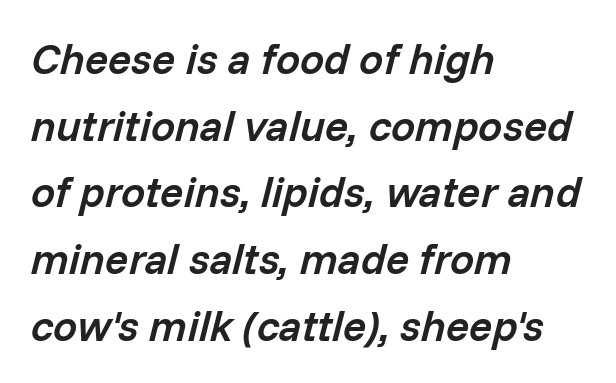
{"italic": "yes", "lean": "right", "slant_degrees": 14, "bold": "semi", "weight": "semibold", "width": "normal", "stroke_contrast": "low", "x_height": "medium", "monospaced": "no", "underline": "no", "align": "left", "line_spacing": "normal", "line_spacing_ratio": 1.55, "letter_spacing": "normal", "letter_spacing_em": 0.0, "glyph_px": 43}
